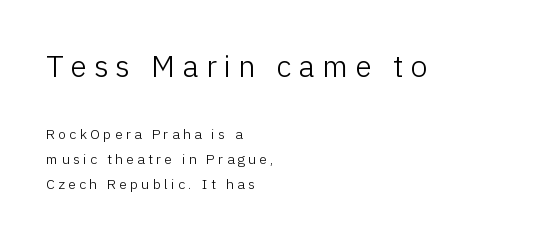
Q: Is the text bold? A: No.
Q: Is the text italic (slanted)? A: No, it is upright.
Q: Is the typeface a serif or a sans-serif typeface? A: Sans-serif.
Q: Is the text underlined? A: No.
Q: How is the paragraph aligned? A: Left-aligned.
Q: Is the spacing between letters normal or unusually wide? A: Unusually wide.
Q: Which block of text is set in a larger size, the first (top) or the second (bottom)? A: The first (top) one.
Q: Width (condensed, normal, or wide)? A: Normal.
Q: Stroke contrast? A: Low.
Q: x-height? A: Medium.
Q: Monospaced? A: No.
